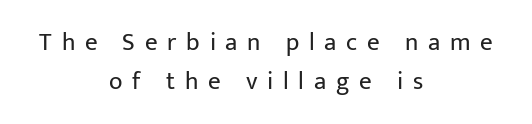
Q: Is the text bold? A: No.
Q: Is the text italic (slanted)? A: No, it is upright.
Q: Is the text underlined? A: No.
Q: How is the paragraph aligned? A: Centered.
Q: Is the spacing between letters normal or unusually wide? A: Unusually wide.
Q: Is the spacing between lines tight, normal or loose? A: Normal.
